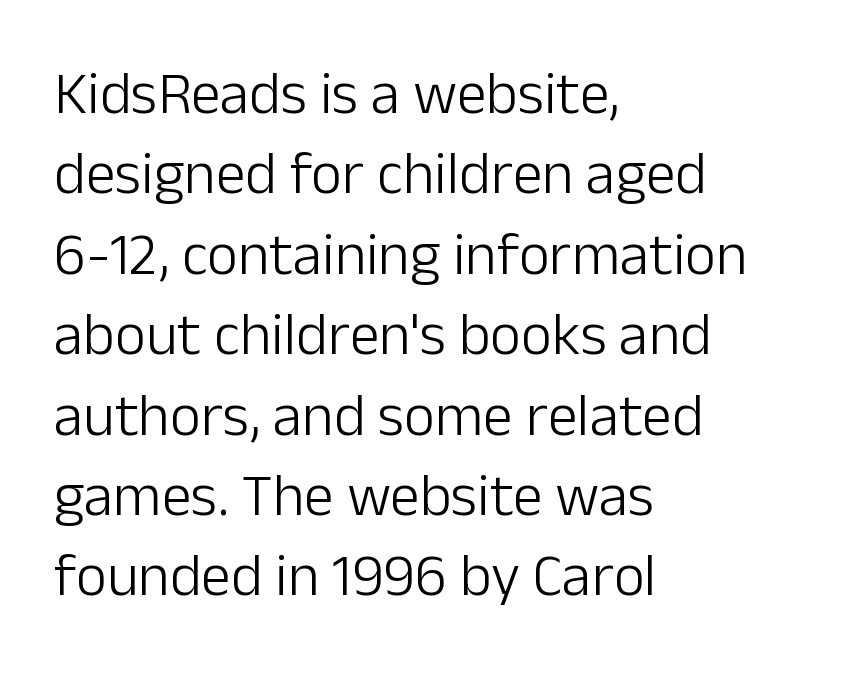
Q: Is the text bold? A: No.
Q: Is the text italic (slanted)? A: No, it is upright.
Q: Is the typeface a serif or a sans-serif typeface? A: Sans-serif.
Q: Is the text underlined? A: No.
Q: How is the paragraph aligned? A: Left-aligned.
Q: Is the spacing between letters normal or unusually wide? A: Normal.
Q: Is the spacing between lines tight, normal or loose? A: Normal.
Q: Width (condensed, normal, or wide)? A: Normal.
Q: Stroke contrast? A: Low.
Q: x-height? A: Medium.
Q: Monospaced? A: No.
